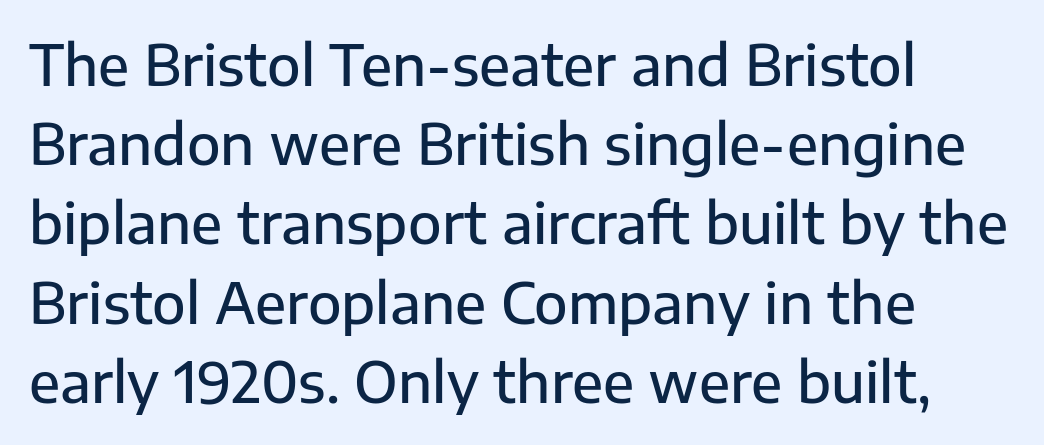
The image shows 55 px semibold sans-serif type, upright; set left-aligned, normal line spacing (1.44x), normal letter spacing, not underlined; low stroke contrast and a medium x-height.
